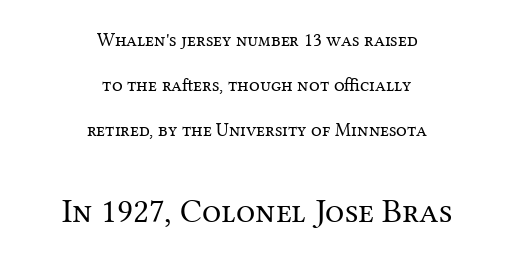
{"serif": "yes", "italic": "no", "bold": "no", "weight": "regular", "width": "normal", "stroke_contrast": "medium", "x_height": "medium", "monospaced": "no", "underline": "no", "align": "center", "line_spacing": "loose", "line_spacing_ratio": 2.36, "letter_spacing": "normal", "letter_spacing_em": 0.0, "larger_block": "second", "size_ratio": 1.79, "glyph_px": 34}
